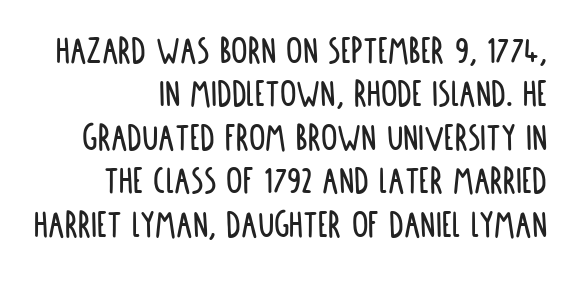
{"serif": "no", "italic": "no", "width": "condensed", "stroke_contrast": "low", "x_height": "large", "monospaced": "no", "underline": "no", "align": "right", "line_spacing": "tight", "line_spacing_ratio": 1.06, "letter_spacing": "normal", "letter_spacing_em": 0.0, "glyph_px": 41}
